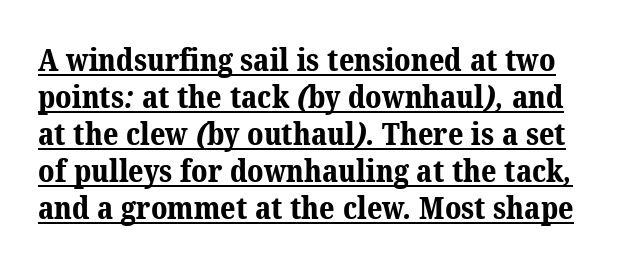
{"serif": "yes", "bold": "yes", "weight": "bold", "width": "normal", "stroke_contrast": "medium", "x_height": "medium", "monospaced": "no", "underline": "yes", "line_spacing_ratio": 1.23, "letter_spacing": "normal", "letter_spacing_em": 0.0, "glyph_px": 30}
